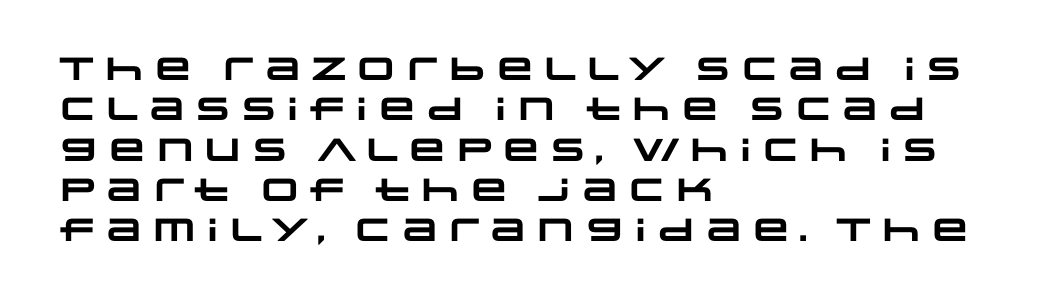
The rendering anchors every line to the left-hand side. Proportional: the letters do not fall into vertical columns. The font family rendered here belongs to the sans-serif group. The leading is moderate, giving the passage an even texture. Descenders are the only things crossing below the line.
